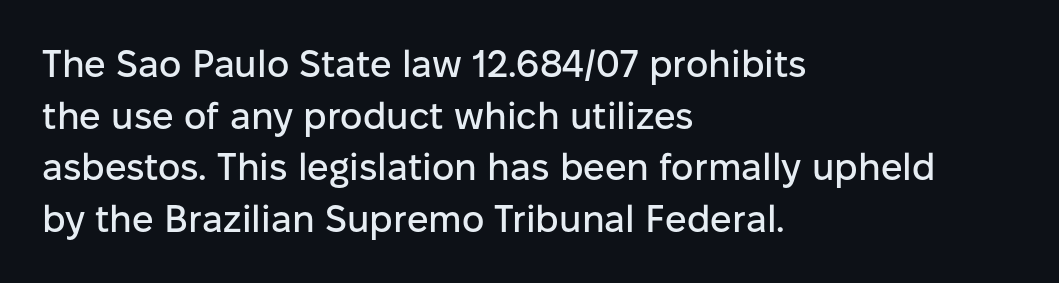
Q: Is the text italic (slanted)? A: No, it is upright.
Q: Is the typeface a serif or a sans-serif typeface? A: Sans-serif.
Q: Is the text underlined? A: No.
Q: How is the paragraph aligned? A: Left-aligned.
Q: Is the spacing between letters normal or unusually wide? A: Normal.
Q: Is the spacing between lines tight, normal or loose? A: Normal.
Q: Width (condensed, normal, or wide)? A: Normal.
Q: Stroke contrast? A: Low.
Q: x-height? A: Medium.
Q: Monospaced? A: No.
